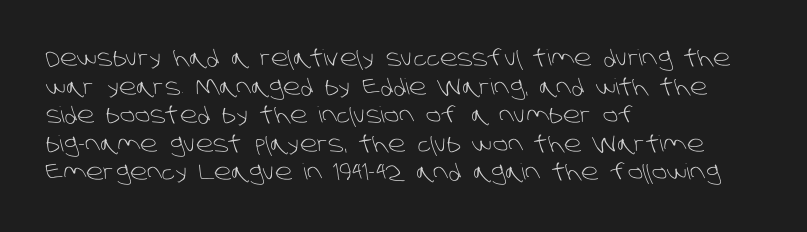
{"bold": "no", "underline": "no", "align": "left", "line_spacing": "normal", "line_spacing_ratio": 1.3, "letter_spacing": "normal", "letter_spacing_em": 0.0, "glyph_px": 22}
